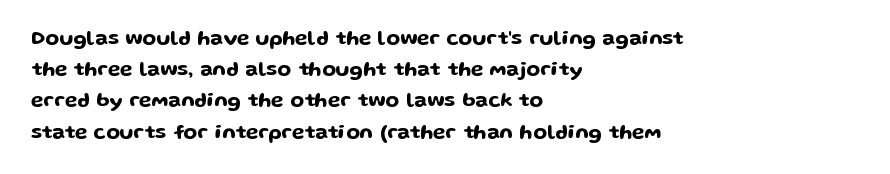
You could call the tracking neutral — neither tight nor loose. No italicization has been applied; the sample stays upright. Just letters on the line, the space beneath them empty. Compared with typical paragraphs, the rows here are spaced about the same.
